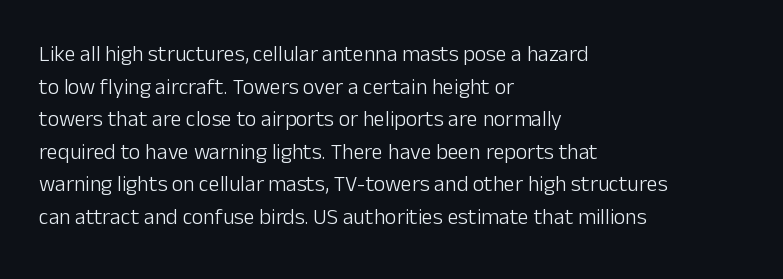
The image shows 22 px text type, upright; set left-aligned, normal line spacing (1.48x), normal letter spacing, not underlined.
